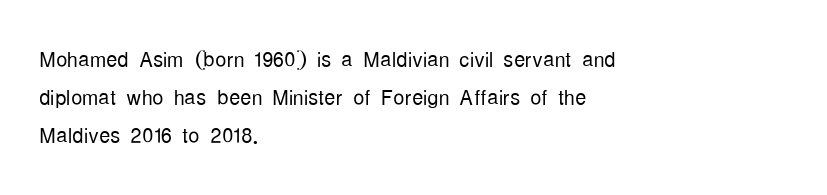
Leading matches the norm, producing a regular column. There is no visible air inserted between adjacent glyphs. When letters stand straight like this, we call the style roman or upright. Character widths vary here, with narrow letters taking less room than wide ones. This reads as an unemphasized weight, regular at the heaviest.
